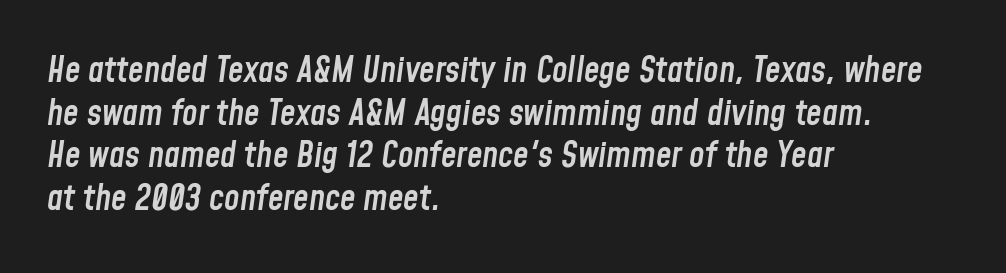
As a designer I'd log this as weight 600, semibold. Letters rest on an invisible, unmarked baseline. Every character sits at an angle, as italics do. Line starts are locked; line ends wander. Spacing verdict: proportional, widths tailored to each character. The face used here is rendered with its standard letterfit.
